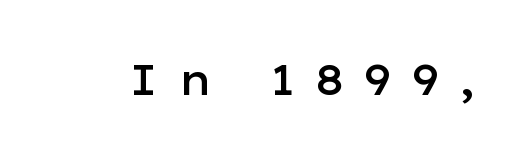
The image shows 42 px semibold, wide sans-serif type, upright; set unusually wide letter spacing (+0.44 em), not underlined; low stroke contrast and a medium x-height.
